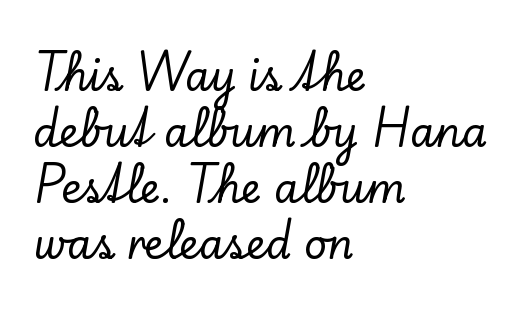
Q: Is the text italic (slanted)? A: Yes.
Q: Is the typeface a serif or a sans-serif typeface? A: Serif.
Q: Is the text underlined? A: No.
Q: How is the paragraph aligned? A: Left-aligned.
Q: Is the spacing between letters normal or unusually wide? A: Normal.
Q: Is the spacing between lines tight, normal or loose? A: Normal.
Q: Width (condensed, normal, or wide)? A: Normal.
Q: Stroke contrast? A: Low.
Q: x-height? A: Small.
Q: Monospaced? A: No.
